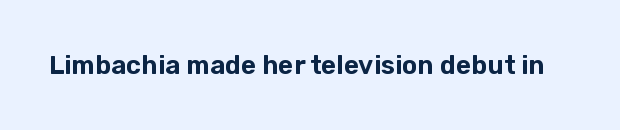
Is there any slant? The stems are plumb. Descenders are the only things crossing below the line. The line texture is even and compact thanks to regular tracking.
